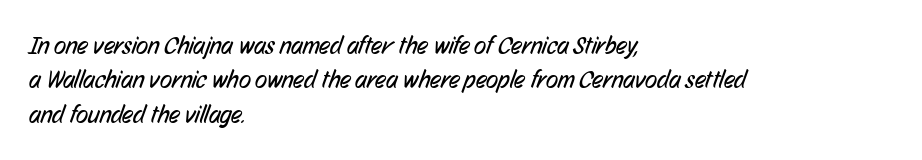
The paragraph shown leans on its left margin. The baseline area is clear. Stroke thickness stays within the range of a standard reading face or lighter. Summary of vertical rhythm: regular, with standard interline spacing. The horizontal fit of the characters is conventional and even.
